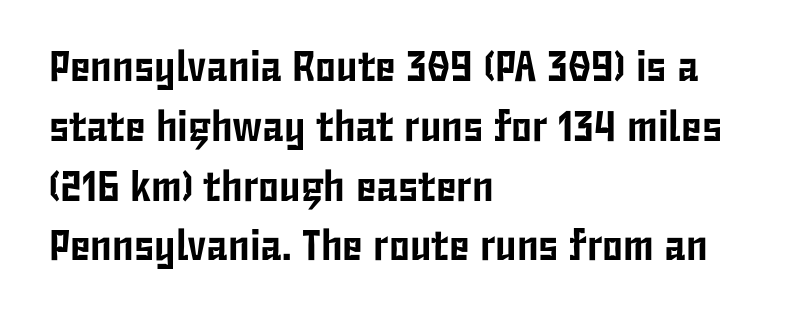
Q: Is the text italic (slanted)? A: No, it is upright.
Q: Is the typeface a serif or a sans-serif typeface? A: Sans-serif.
Q: Is the text underlined? A: No.
Q: How is the paragraph aligned? A: Left-aligned.
Q: Is the spacing between letters normal or unusually wide? A: Normal.
Q: Is the spacing between lines tight, normal or loose? A: Normal.
Q: Width (condensed, normal, or wide)? A: Condensed.
Q: Stroke contrast? A: Low.
Q: x-height? A: Medium.
Q: Monospaced? A: No.
